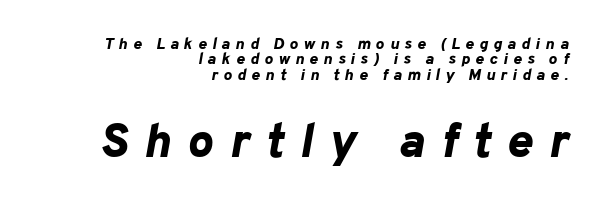
Typographic density is high because the face is bold. Larger block? The one below; the one above is distinctly smaller. The text carries the slant typical of an italic or oblique font. Line spacing here is tight. The gap between lines stays unmarked.
